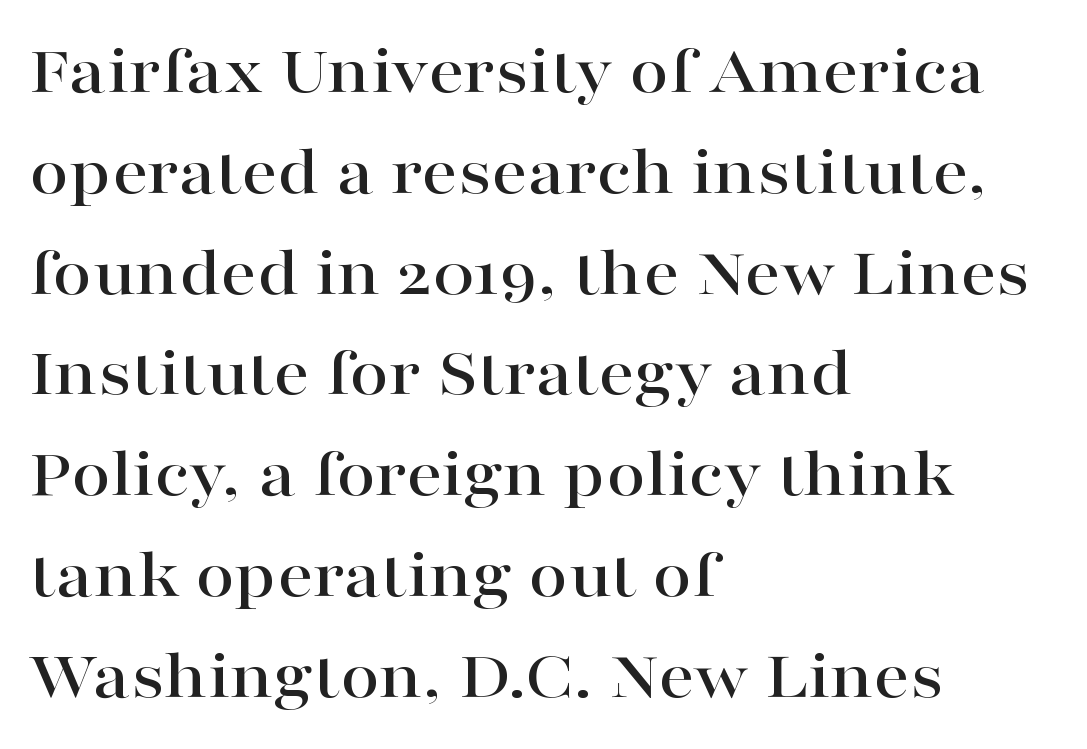
{"serif": "yes", "italic": "no", "width": "wide", "stroke_contrast": "high", "x_height": "medium", "monospaced": "no", "underline": "no", "align": "left", "line_spacing": "normal", "line_spacing_ratio": 1.42, "letter_spacing": "normal", "letter_spacing_em": 0.0, "glyph_px": 71}
